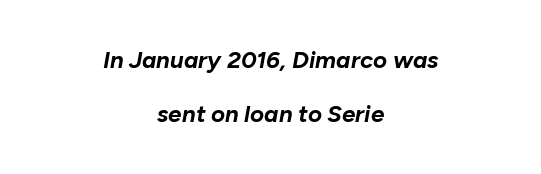
Observe the lean: these are italic letterforms. Compared with an ordinary text face, these strokes are far heavier — a full bold. The specimen omits any rule beneath the text block's lines. The rendering keeps characters at their native spacing. If you folded the block vertically in half, each line would mirror itself in length. The leading is generous, giving the passage an open texture.
